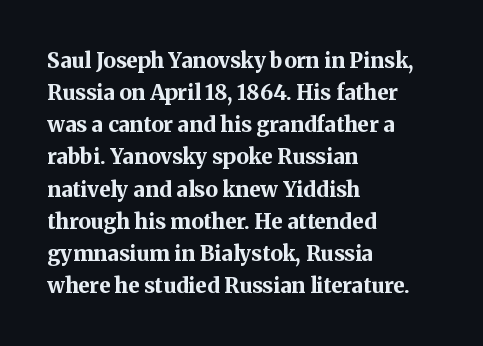
Tracking value appears to be zero — textbook default spacing. Is the type bold? Yes — the strokes are clearly thick and heavy. The block of text has a typical density, with ordinary space between rows. The rag falls on the right side of this text block. Words float on clear page, feet unadorned.
